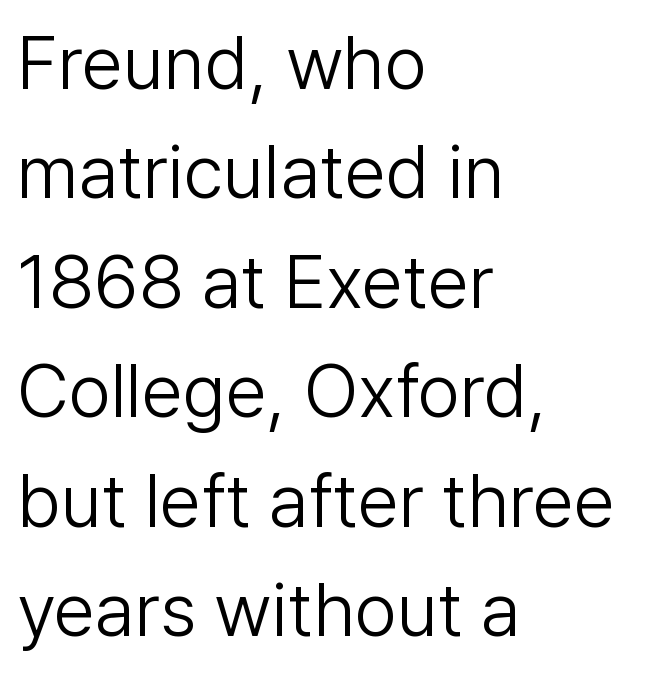
The image shows 75 px light sans-serif type, upright; set left-aligned, normal line spacing (1.46x), normal letter spacing, not underlined; low stroke contrast and a medium x-height.
